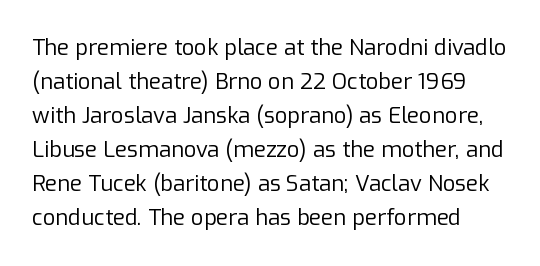
No extra ink here — the face is not bold. Vertical strokes here are truly vertical. Underlining? Definitely not there. The passage shown has conventional tracking throughout. The line-height multiplier appears to be the usual default.
